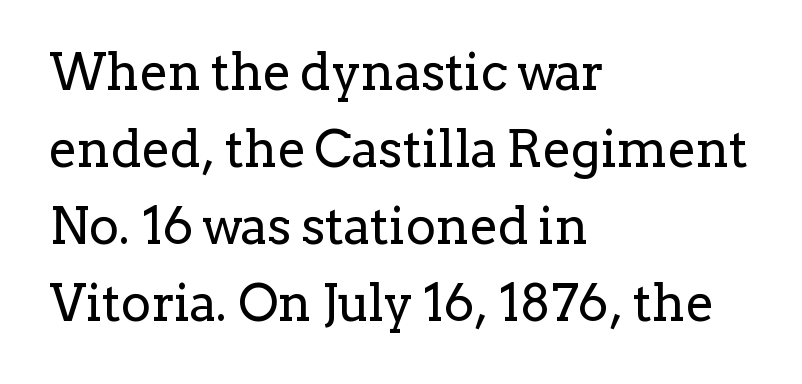
Q: Is the text bold? A: No.
Q: Is the text italic (slanted)? A: No, it is upright.
Q: Is the typeface a serif or a sans-serif typeface? A: Serif.
Q: Is the text underlined? A: No.
Q: How is the paragraph aligned? A: Left-aligned.
Q: Is the spacing between letters normal or unusually wide? A: Normal.
Q: Is the spacing between lines tight, normal or loose? A: Normal.
Q: Width (condensed, normal, or wide)? A: Normal.
Q: Stroke contrast? A: Low.
Q: x-height? A: Medium.
Q: Monospaced? A: No.
